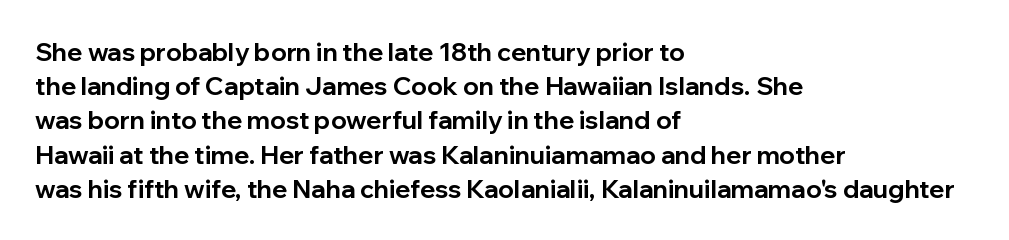
The lines in this sample share a left origin and differ only in where they stop. Summary of vertical rhythm: regular, with standard interline spacing. Italic: no, the glyphs are upright roman. The letterforms sit shoulder to shoulder at normal distance. Set as a true bold cut, around the 700 mark. The baseline area is clear.
